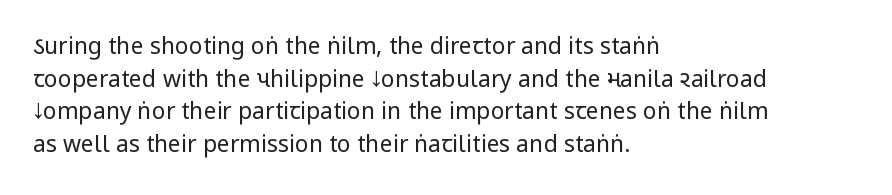
Q: Is the text bold? A: No.
Q: Is the text italic (slanted)? A: No, it is upright.
Q: Is the text underlined? A: No.
Q: How is the paragraph aligned? A: Left-aligned.
Q: Is the spacing between letters normal or unusually wide? A: Normal.
Q: Is the spacing between lines tight, normal or loose? A: Normal.
